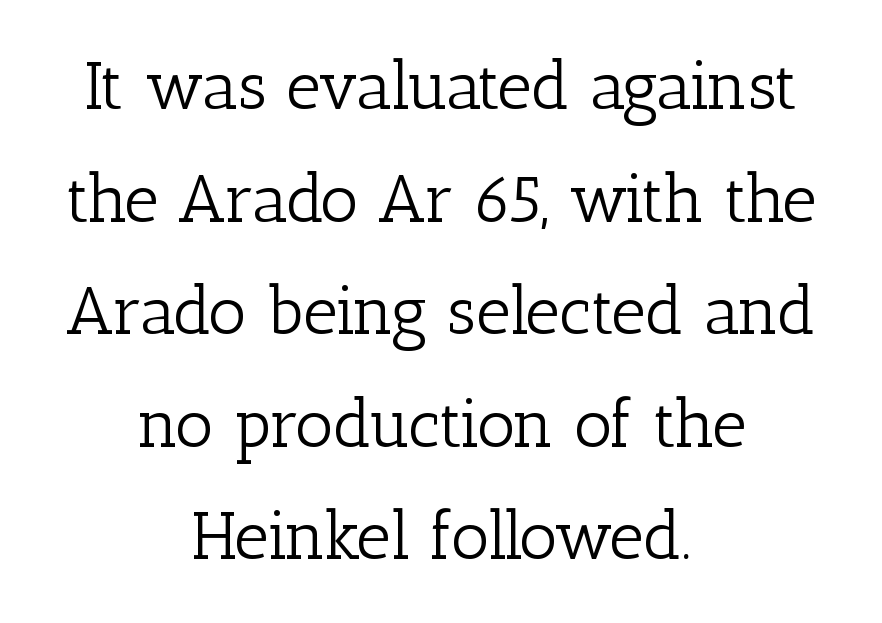
{"serif": "yes", "italic": "no", "bold": "no", "weight": "light", "width": "normal", "stroke_contrast": "low", "x_height": "medium", "monospaced": "no", "underline": "no", "align": "center", "line_spacing": "normal", "line_spacing_ratio": 1.68, "letter_spacing": "normal", "letter_spacing_em": 0.0, "glyph_px": 67}
